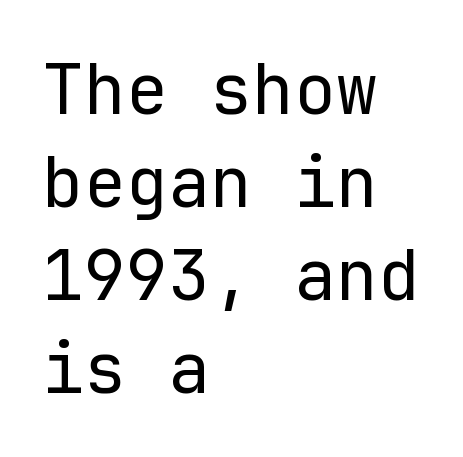
The space between consecutive lines is moderate. These lines keep a tight, regular rhythm from letter to letter. The characters are drawn with everyday or finer stroke widths. Only glyphs here, with clear space below each row.
